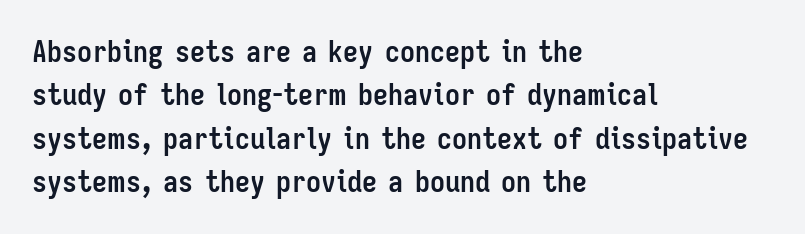
{"serif": "no", "italic": "no", "bold": "yes", "weight": "semibold", "width": "condensed", "stroke_contrast": "low", "x_height": "medium", "monospaced": "no", "underline": "no", "align": "left", "line_spacing": "normal", "line_spacing_ratio": 1.45, "letter_spacing": "normal", "letter_spacing_em": 0.0, "glyph_px": 30}
